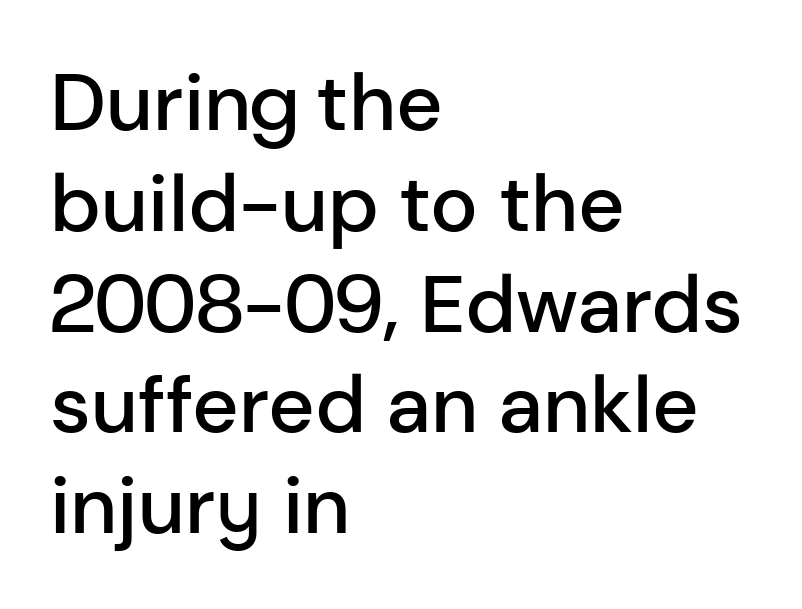
Q: Is the text bold? A: Semi-bold.
Q: Is the text italic (slanted)? A: No, it is upright.
Q: Is the typeface a serif or a sans-serif typeface? A: Sans-serif.
Q: Is the text underlined? A: No.
Q: How is the paragraph aligned? A: Left-aligned.
Q: Is the spacing between letters normal or unusually wide? A: Normal.
Q: Is the spacing between lines tight, normal or loose? A: Normal.
Q: Width (condensed, normal, or wide)? A: Normal.
Q: Stroke contrast? A: Low.
Q: x-height? A: Medium.
Q: Monospaced? A: No.
